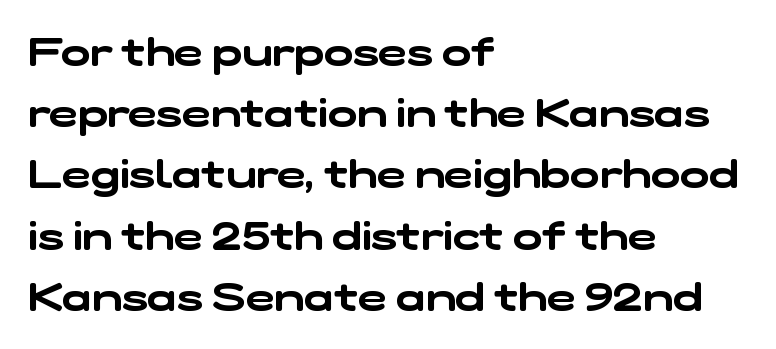
Q: Is the typeface a serif or a sans-serif typeface? A: Sans-serif.
Q: Is the text underlined? A: No.
Q: How is the paragraph aligned? A: Left-aligned.
Q: Is the spacing between letters normal or unusually wide? A: Normal.
Q: Is the spacing between lines tight, normal or loose? A: Normal.
Q: Width (condensed, normal, or wide)? A: Wide.
Q: Stroke contrast? A: Low.
Q: x-height? A: Medium.
Q: Monospaced? A: No.
